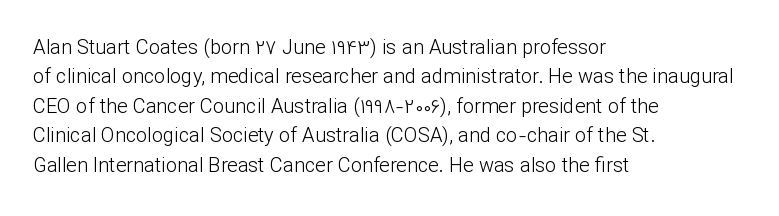
Look at the tracking — it's just the regular setting, nothing added. This sample keeps an unexceptional amount of space between lines. A typesetter would mark this as roman, not italic. Each row of text sits above clean, open space. Ink coverage per letter is moderate at most. This rendering uses left alignment, leaving the right contour irregular.
